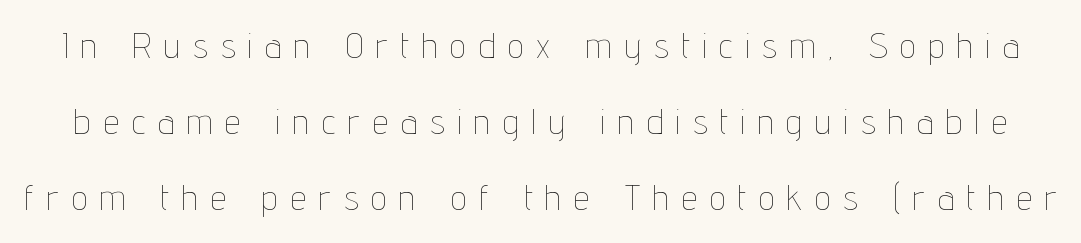
Note the varied advance widths — an 'i' is clearly narrower than an 'm'. Observe the wide spacing: letters keep a clear distance from each other. Horizontal bands of white between lines are thick stripes. Designer's note — italics off, roman on.
